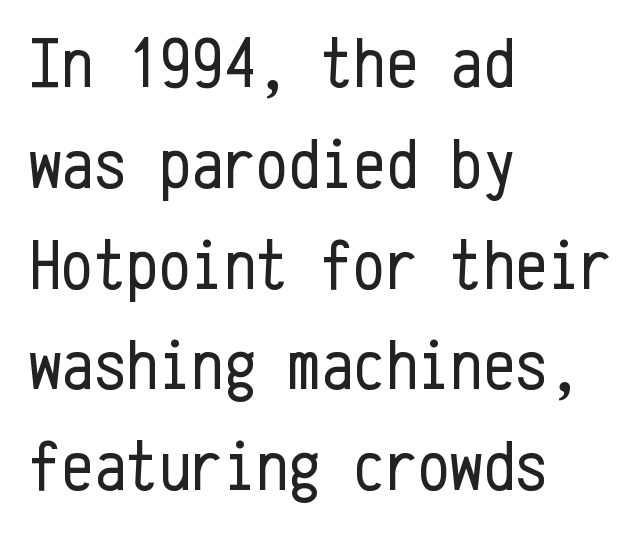
Is the letter spacing exaggerated? No — it looks like the ordinary default. Type without underlining. This sample is left-justified, so line endings fall wherever the words run out. Think standard paragraph weight, or any step lighter than that.
